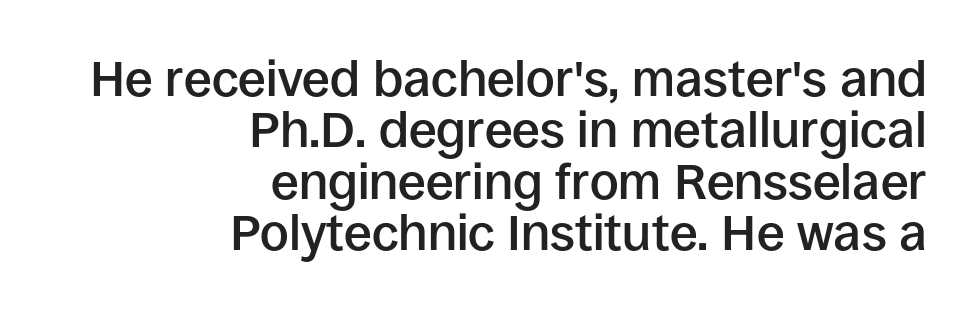
{"serif": "no", "italic": "no", "bold": "semi", "weight": "semibold", "width": "normal", "stroke_contrast": "low", "x_height": "large", "monospaced": "no", "underline": "no", "align": "right", "line_spacing": "tight", "line_spacing_ratio": 1.03, "letter_spacing": "normal", "letter_spacing_em": 0.0, "glyph_px": 50}
